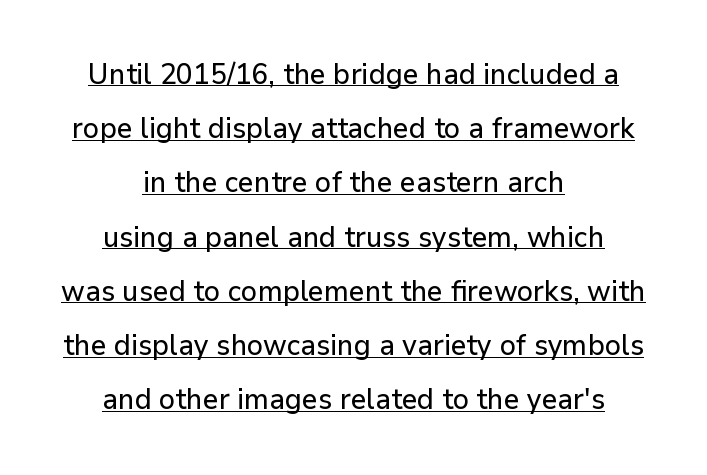
{"serif": "no", "italic": "no", "width": "normal", "stroke_contrast": "low", "x_height": "medium", "monospaced": "no", "underline": "yes", "align": "center", "line_spacing_ratio": 1.87, "letter_spacing": "normal", "letter_spacing_em": 0.0, "glyph_px": 29}
